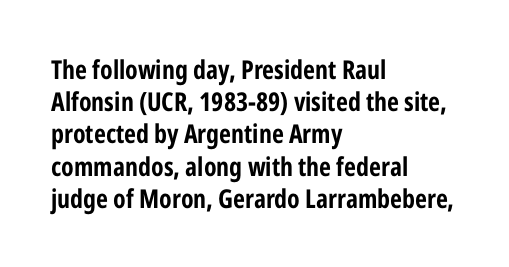
The image shows 26 px bold type, upright; set left-aligned, line spacing 1.24x, normal letter spacing, not underlined.
